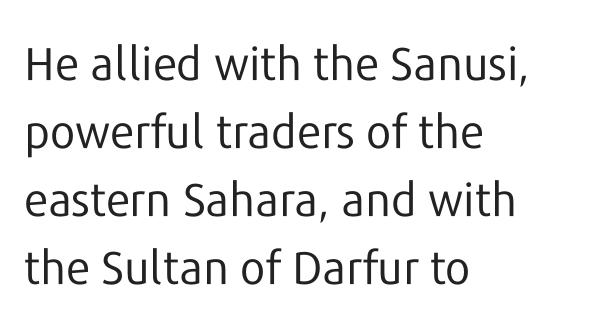
{"serif": "no", "italic": "no", "bold": "no", "weight": "regular", "width": "normal", "stroke_contrast": "low", "x_height": "medium", "monospaced": "no", "underline": "no", "align": "left", "line_spacing": "normal", "line_spacing_ratio": 1.48, "letter_spacing": "normal", "letter_spacing_em": 0.0, "glyph_px": 46}
